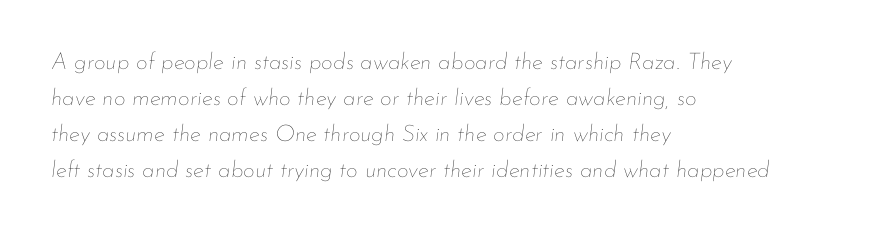
Caption: face not bold, strokes unweighted. In terms of leading, this rendering sits right in the middle. Unmarked baselines from the first word to the last. Words appear dense and cohesive because spacing is normal. The rendering anchors every line to the left-hand side.
